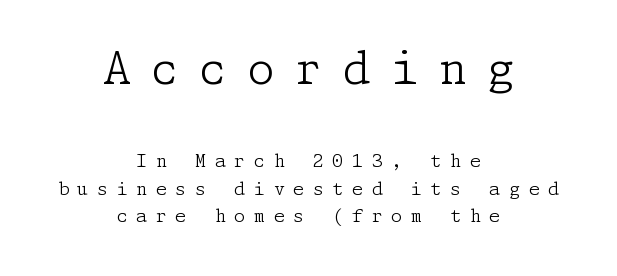
The lines in this sample share a center point and differ in where they start and stop. The passage shown has open, widely tracked lettering throughout. Leading: standard. A light-to-regular cut is what we see here. Every character sits straight up, as roman type does. Little horizontal feet cap the strokes, marking this as serif type.
